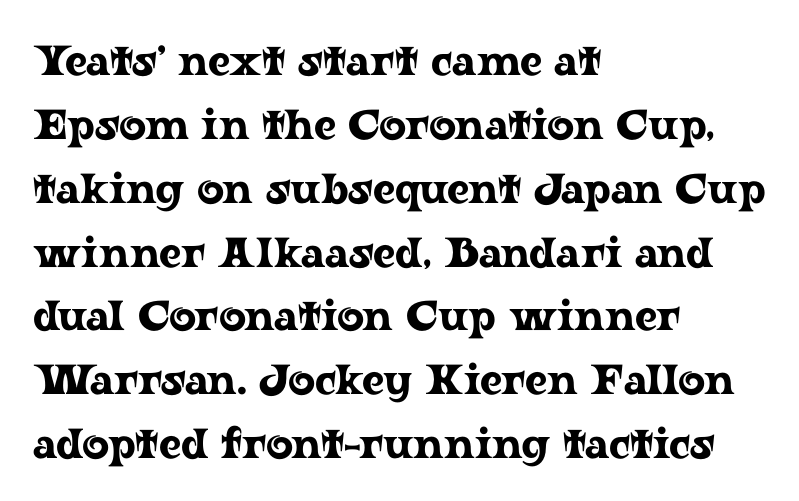
What's the leading like? Ordinary, nothing unusual. Italic? Not at all — the glyphs are vertical. Regarding serifs, this sample has them. Check under the words: just untouched page.
